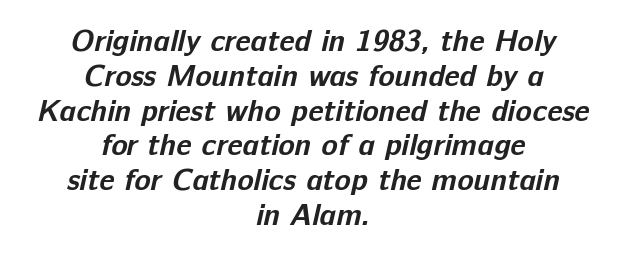
Q: Is the text bold? A: Yes.
Q: Is the typeface a serif or a sans-serif typeface? A: Sans-serif.
Q: Is the text underlined? A: No.
Q: How is the paragraph aligned? A: Centered.
Q: Is the spacing between letters normal or unusually wide? A: Normal.
Q: Width (condensed, normal, or wide)? A: Normal.
Q: Stroke contrast? A: Low.
Q: x-height? A: Medium.
Q: Monospaced? A: No.
